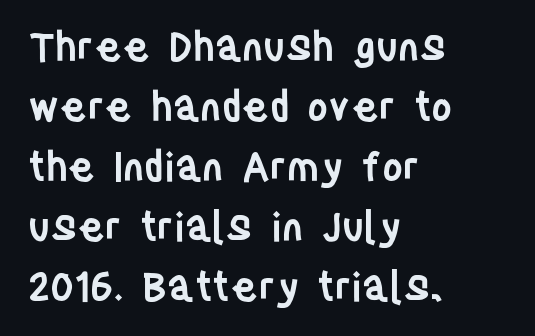
Q: Is the text bold? A: Semi-bold.
Q: Is the text italic (slanted)? A: No, it is upright.
Q: Is the typeface a serif or a sans-serif typeface? A: Sans-serif.
Q: Is the text underlined? A: No.
Q: How is the paragraph aligned? A: Left-aligned.
Q: Is the spacing between letters normal or unusually wide? A: Normal.
Q: Is the spacing between lines tight, normal or loose? A: Normal.
Q: Width (condensed, normal, or wide)? A: Condensed.
Q: Stroke contrast? A: Low.
Q: x-height? A: Large.
Q: Monospaced? A: No.
